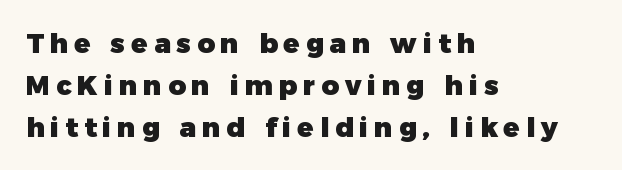
{"italic": "no", "bold": "yes", "underline": "no", "align": "left", "line_spacing": "normal", "line_spacing_ratio": 1.55, "letter_spacing": "wide", "letter_spacing_em": 0.22, "glyph_px": 27}
